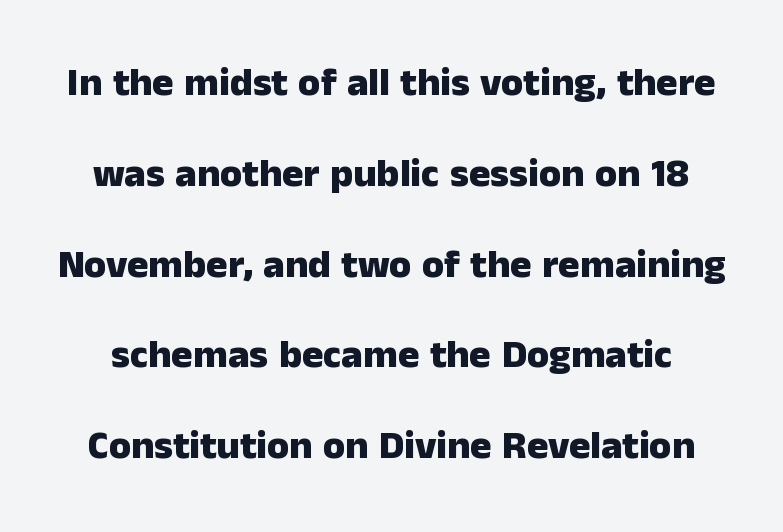
Each letter keeps its own natural width here, so spacing adapts to shape. Beneath every word, the page is bare. Do the letters lean? They stand straight. Set as a true bold cut, around the 700 mark. The type is set solid horizontally, with unmodified tracking. Each letter's strokes conclude bluntly, with no projecting serifs.
